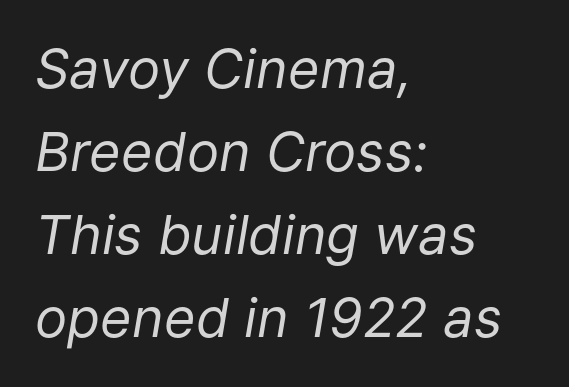
Type without underlining. Spacing verdict: proportional, widths tailored to each character. The weight tops out at a normal text grade. Letter spacing: default. The specimen reads as italic at a glance. If you measured baseline to baseline, you'd find a middling distance.
